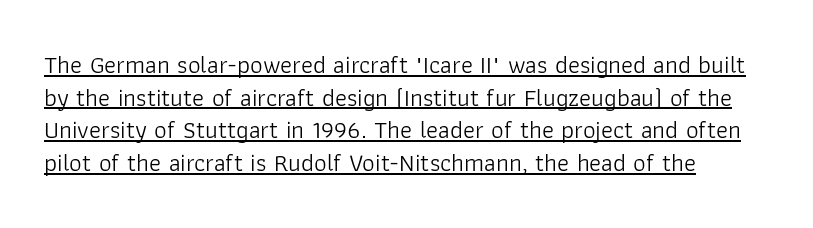
The image shows 25 px text type, upright; set left-aligned, normal line spacing (1.31x), normal letter spacing, underlined.
